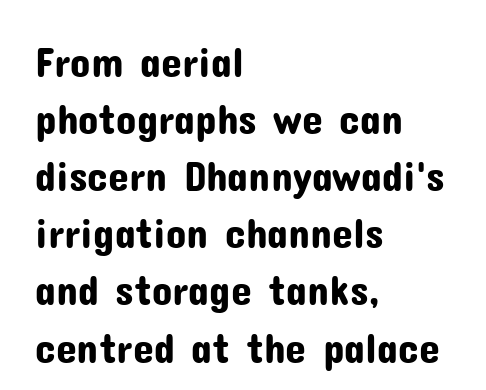
Q: Is the text italic (slanted)? A: No, it is upright.
Q: Is the typeface a serif or a sans-serif typeface? A: Sans-serif.
Q: Is the text underlined? A: No.
Q: How is the paragraph aligned? A: Left-aligned.
Q: Is the spacing between letters normal or unusually wide? A: Normal.
Q: Is the spacing between lines tight, normal or loose? A: Normal.
Q: Width (condensed, normal, or wide)? A: Normal.
Q: Stroke contrast? A: Low.
Q: x-height? A: Medium.
Q: Monospaced? A: No.
